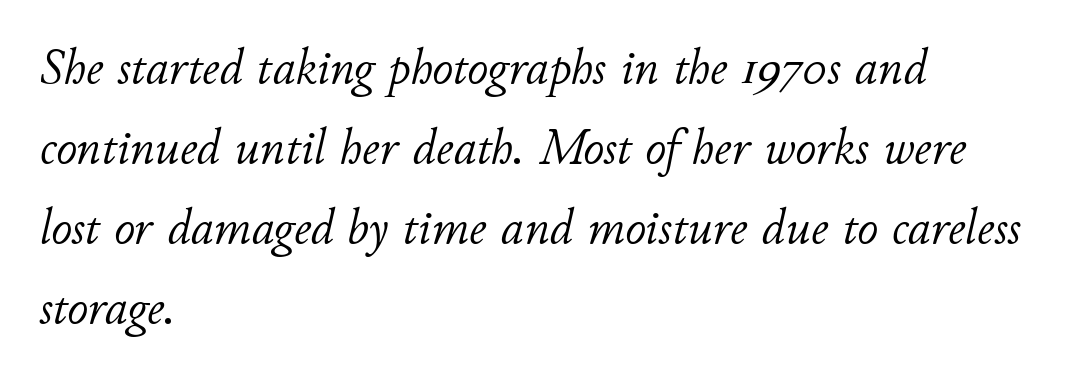
Is this a heavy cut? Hardly; it is regular or lighter. You could not count columns in this text — the font is proportionally spaced. Decoration check: the copy has no underline. The face used here has a pronounced slope to its letters. The rag falls on the right side of this text block.
